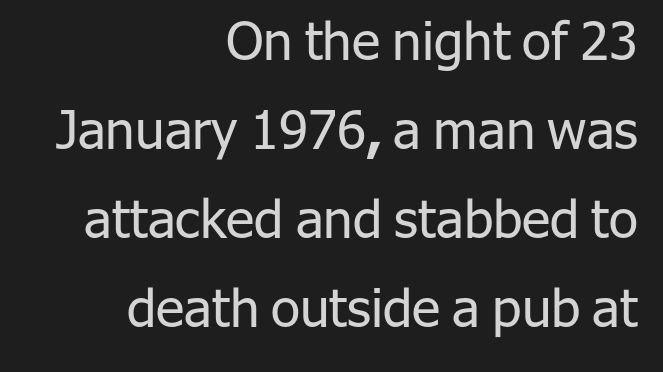
Q: Is the text bold? A: No.
Q: Is the text italic (slanted)? A: No, it is upright.
Q: Is the typeface a serif or a sans-serif typeface? A: Sans-serif.
Q: Is the text underlined? A: No.
Q: How is the paragraph aligned? A: Right-aligned.
Q: Is the spacing between letters normal or unusually wide? A: Normal.
Q: Is the spacing between lines tight, normal or loose? A: Normal.
Q: Width (condensed, normal, or wide)? A: Normal.
Q: Stroke contrast? A: Low.
Q: x-height? A: Medium.
Q: Monospaced? A: No.
